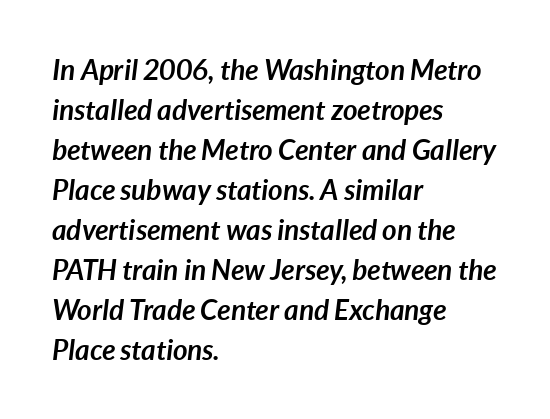
Q: Is the text bold? A: Yes.
Q: Is the text italic (slanted)? A: Yes, it leans right by about 7 degrees.
Q: Is the text underlined? A: No.
Q: How is the paragraph aligned? A: Left-aligned.
Q: Is the spacing between letters normal or unusually wide? A: Normal.
Q: Is the spacing between lines tight, normal or loose? A: Normal.
Q: Width (condensed, normal, or wide)? A: Normal.
Q: Stroke contrast? A: Low.
Q: x-height? A: Medium.
Q: Monospaced? A: No.
